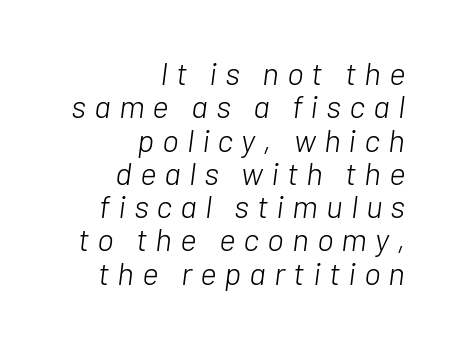
This sample trades vertical openness for compactness between lines. A bare baseline throughout the passage. Which margin do the lines hug? The right one — the left edge is uneven. Tracking here is generous; glyphs stand well apart from one another. Ink coverage per letter is moderate at most.
